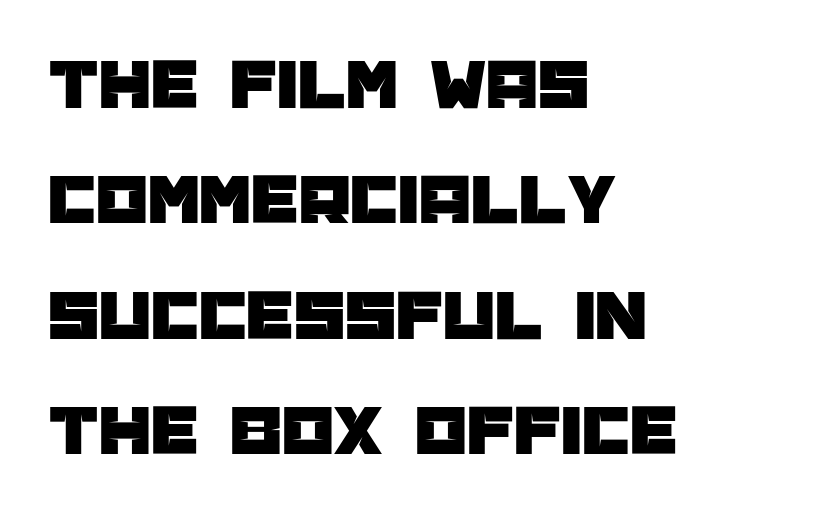
{"serif": "no", "italic": "no", "width": "normal", "stroke_contrast": "low", "x_height": "large", "monospaced": "no", "underline": "no", "align": "left", "line_spacing": "normal", "line_spacing_ratio": 1.56, "letter_spacing": "normal", "letter_spacing_em": 0.0, "glyph_px": 74}
